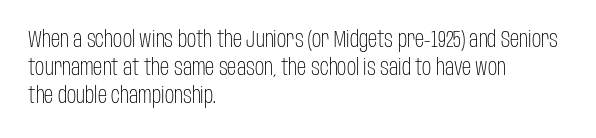
Every stem runs plumb, perpendicular to the baseline. Layout note: lines flush left. Decoration check: the copy has no underline. Short note: letters normally spaced.
